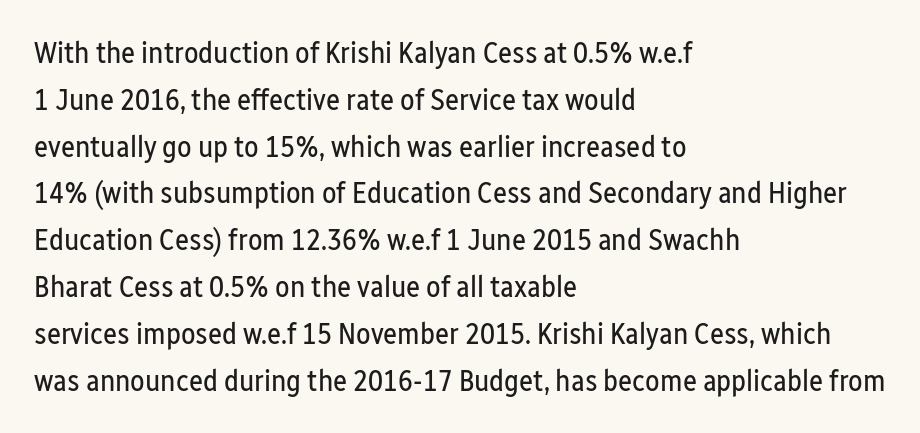
Characters follow at the spacing the type designer built in. Bold? No — there's no thickening of the strokes. In terms of posture, this sample is upright. Note the varied advance widths — an 'i' is clearly narrower than an 'm'. Is there much room between lines? A standard amount, neither cramped nor airy. In terms of letterform style, serifs are entirely absent.
